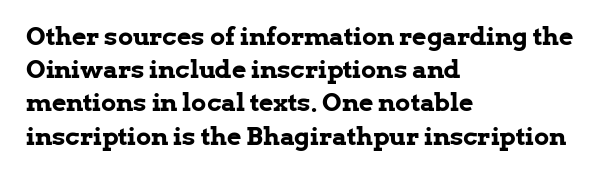
One-word summary of the alignment: left. Compared with an ordinary text face, these strokes are far heavier — a full bold. Interline gaps are of average width in this sample. Letter spacing: default. The baseline area is clear. The letters stand upright; this is a roman face.
